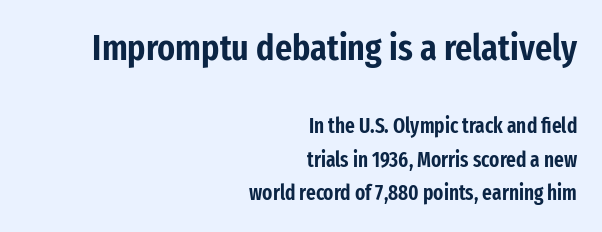
The image shows 37 px condensed sans-serif type, upright; set right-aligned, normal line spacing (1.59x), normal letter spacing, not underlined; the first (top) block is 1.76x larger; low stroke contrast and a medium x-height.
